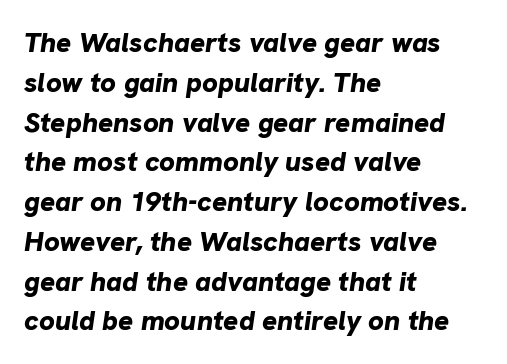
The image shows 28 px bold type, italic (leaning right); set left-aligned, normal line spacing (1.42x), normal letter spacing, not underlined; low stroke contrast and a medium x-height.
